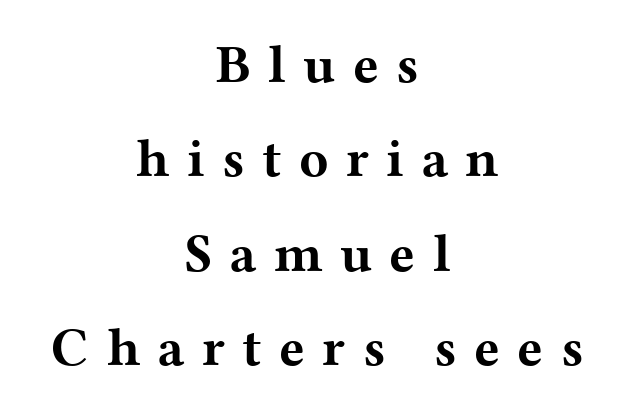
The glyphs have the mass of a bold cut. Looks like regular typesetting: each glyph gets only the width it needs. This is the regular roman posture of the typeface. Plain, unruled lines of type. The face used here is rendered with a markedly widened letterfit. Each letter's strokes conclude with small projecting serifs.
